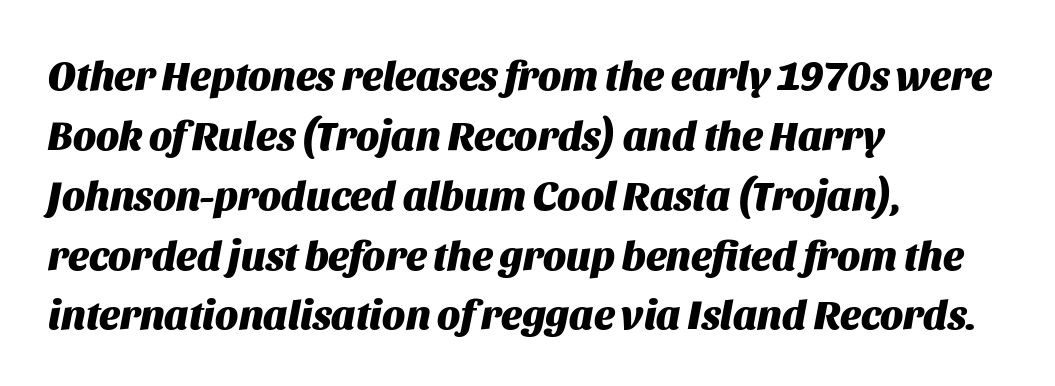
{"italic": "yes", "lean": "right", "slant_degrees": 11, "bold": "yes", "weight": "heavy", "width": "normal", "stroke_contrast": "medium", "x_height": "large", "monospaced": "no", "underline": "no", "align": "left", "line_spacing": "normal", "line_spacing_ratio": 1.46, "letter_spacing": "normal", "letter_spacing_em": 0.0, "glyph_px": 41}
